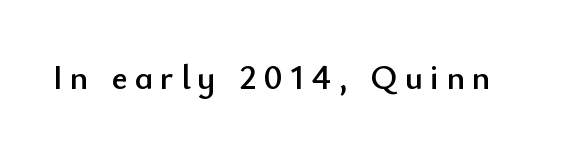
The image shows 35 px sans-serif type, upright; set unusually wide letter spacing (+0.2 em), not underlined; low stroke contrast and a small x-height.
